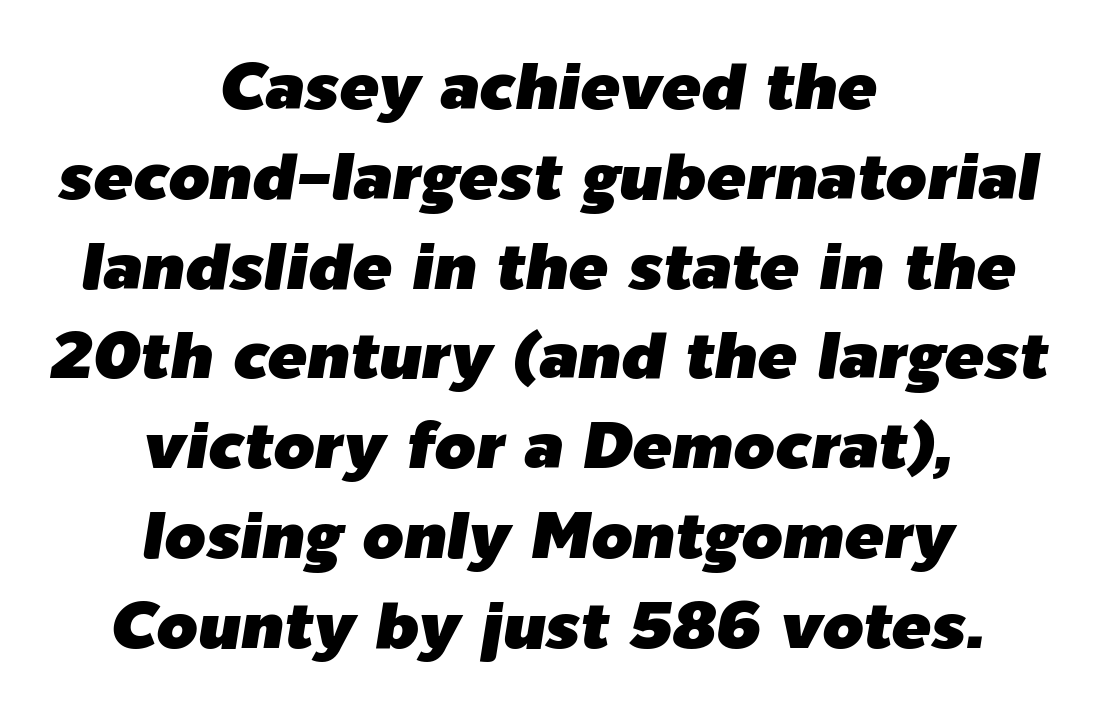
The image shows 66 px text type, italic (leaning right); set centered, normal line spacing (1.36x), normal letter spacing, not underlined; low stroke contrast and a medium x-height.
